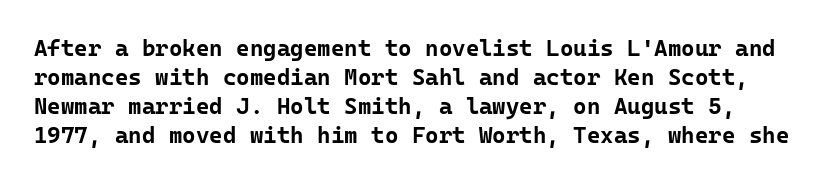
The image shows 23 px bold type, upright; set normal line spacing (1.26x), normal letter spacing, not underlined.
